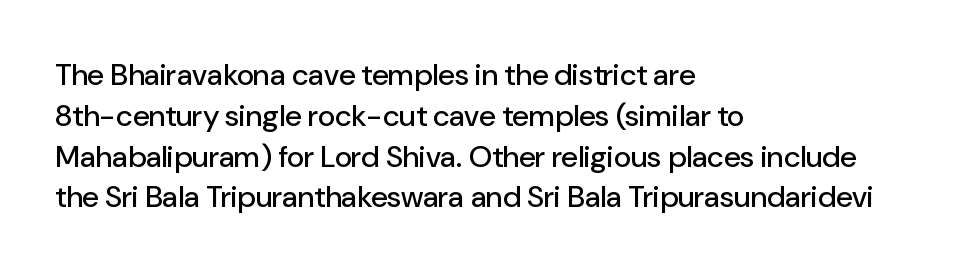
Q: Is the text italic (slanted)? A: No, it is upright.
Q: Is the typeface a serif or a sans-serif typeface? A: Sans-serif.
Q: Is the text underlined? A: No.
Q: How is the paragraph aligned? A: Left-aligned.
Q: Is the spacing between letters normal or unusually wide? A: Normal.
Q: Is the spacing between lines tight, normal or loose? A: Normal.
Q: Width (condensed, normal, or wide)? A: Normal.
Q: Stroke contrast? A: Low.
Q: x-height? A: Medium.
Q: Monospaced? A: No.
